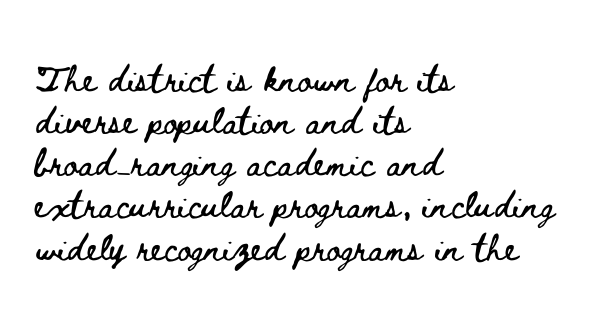
The image shows 34 px wide type; set left-aligned, line spacing 1.24x, normal letter spacing, not underlined; low stroke contrast and a small x-height.
